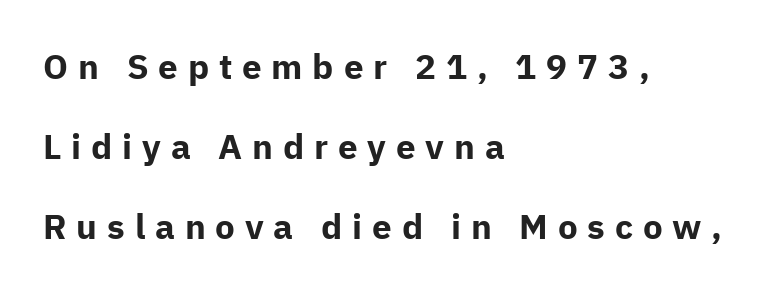
{"serif": "no", "italic": "no", "bold": "yes", "weight": "bold", "width": "normal", "stroke_contrast": "low", "x_height": "medium", "monospaced": "no", "underline": "no", "align": "left", "line_spacing": "loose", "line_spacing_ratio": 2.28, "letter_spacing": "wide", "letter_spacing_em": 0.28, "glyph_px": 35}
